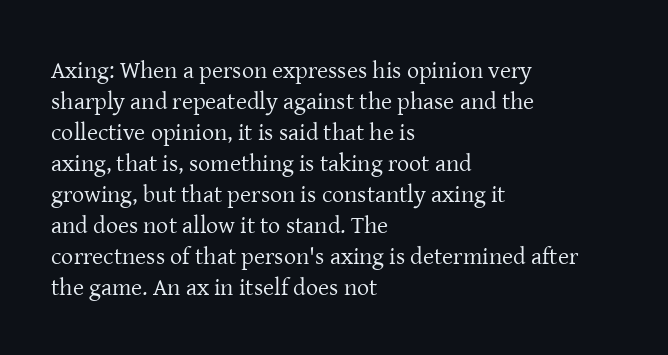
Q: Is the text bold? A: No.
Q: Is the text italic (slanted)? A: No, it is upright.
Q: Is the text underlined? A: No.
Q: How is the paragraph aligned? A: Left-aligned.
Q: Is the spacing between letters normal or unusually wide? A: Normal.
Q: Is the spacing between lines tight, normal or loose? A: Normal.
